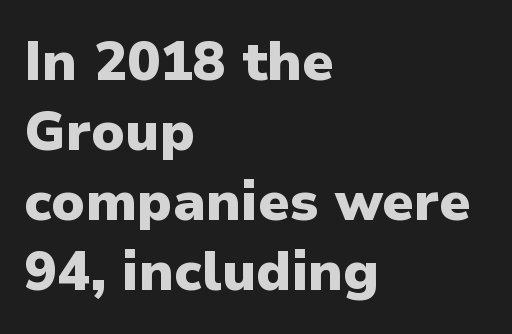
Q: Is the text bold? A: Yes.
Q: Is the text italic (slanted)? A: No, it is upright.
Q: Is the typeface a serif or a sans-serif typeface? A: Sans-serif.
Q: Is the text underlined? A: No.
Q: How is the paragraph aligned? A: Left-aligned.
Q: Is the spacing between letters normal or unusually wide? A: Normal.
Q: Is the spacing between lines tight, normal or loose? A: Normal.
Q: Width (condensed, normal, or wide)? A: Normal.
Q: Stroke contrast? A: Low.
Q: x-height? A: Medium.
Q: Monospaced? A: No.
